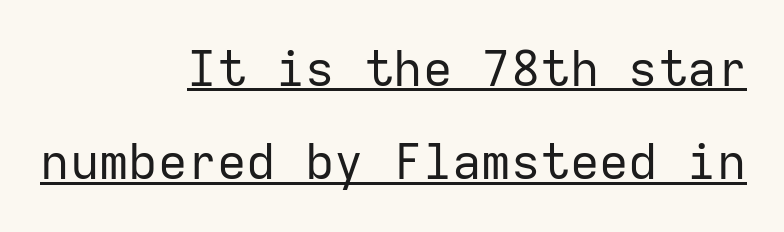
A typesetter would call this monospace, since all characters share one set width. Short and long lines alike share a common ending point at right. Successive baselines arrive slowly, with a big drop between each. Notice how the stems are strictly vertical — no italics here. A light-to-regular cut is what we see here. Nobody touched the tracking dial on this one.
